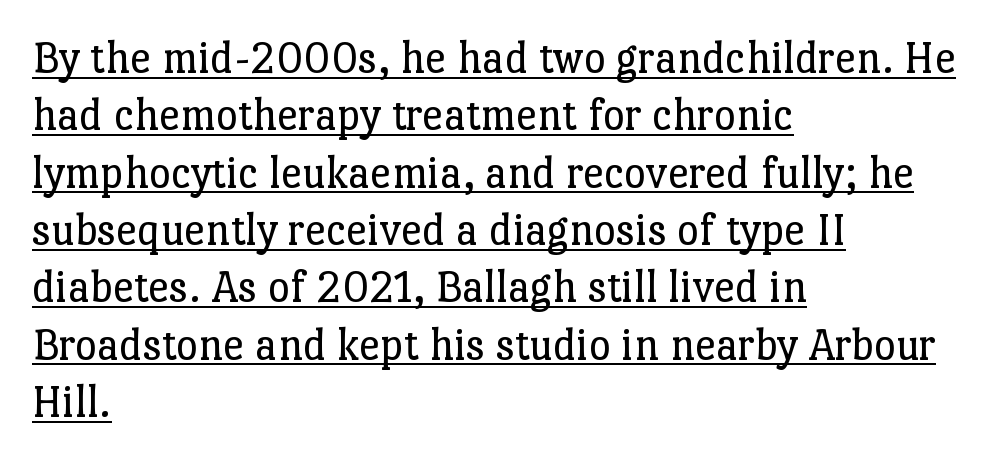
{"serif": "yes", "italic": "no", "bold": "no", "weight": "regular", "width": "normal", "stroke_contrast": "low", "x_height": "medium", "monospaced": "no", "underline": "yes", "align": "left", "line_spacing_ratio": 1.22, "letter_spacing": "normal", "letter_spacing_em": 0.0, "glyph_px": 47}
